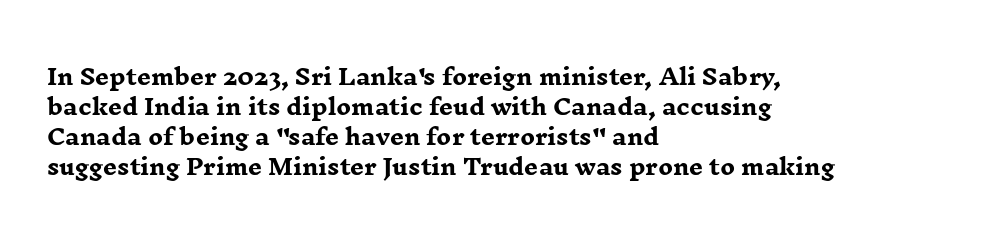
Q: Is the text bold? A: Yes.
Q: Is the text italic (slanted)? A: No, it is upright.
Q: Is the text underlined? A: No.
Q: How is the paragraph aligned? A: Left-aligned.
Q: Is the spacing between letters normal or unusually wide? A: Normal.
Q: Is the spacing between lines tight, normal or loose? A: Normal.
